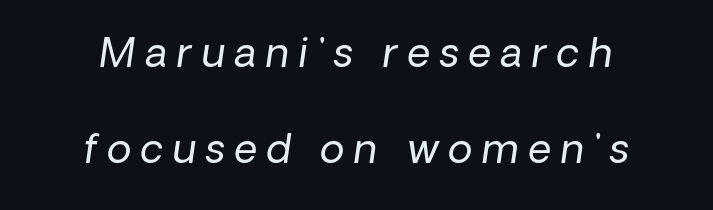
{"italic": "yes", "lean": "right", "slant_degrees": 8, "bold": "no", "weight": "regular", "width": "normal", "stroke_contrast": "low", "x_height": "medium", "monospaced": "no", "underline": "no", "line_spacing": "loose", "line_spacing_ratio": 2.4, "letter_spacing": "wide", "letter_spacing_em": 0.24, "glyph_px": 40}
